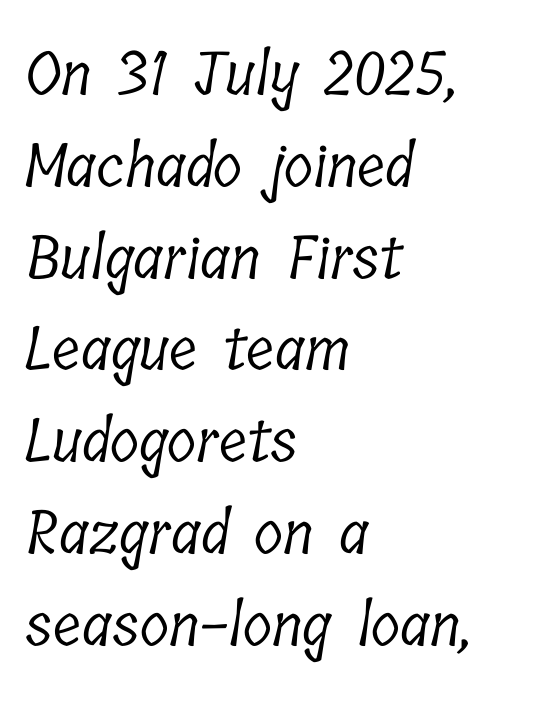
A typesetter would call this proportional, since set widths differ per character. The letterforms sit shoulder to shoulder at normal distance. Alignment: flush left. Has an underline been added? It has not.
